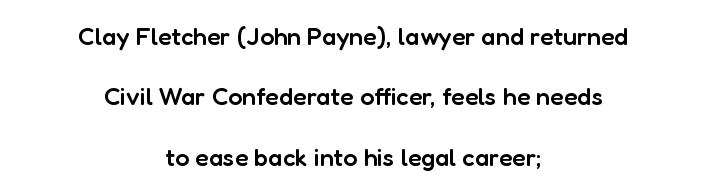
{"italic": "no", "bold": "semi", "underline": "no", "align": "center", "line_spacing": "loose", "line_spacing_ratio": 2.42, "letter_spacing": "normal", "letter_spacing_em": 0.0, "glyph_px": 25}
